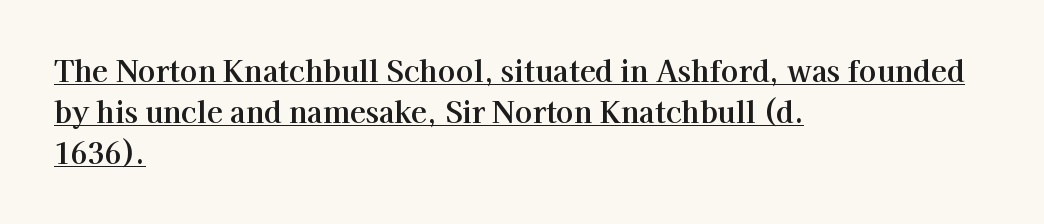
{"serif": "yes", "italic": "no", "width": "normal", "stroke_contrast": "high", "x_height": "medium", "monospaced": "no", "underline": "yes", "align": "left", "line_spacing": "normal", "line_spacing_ratio": 1.41, "letter_spacing": "normal", "letter_spacing_em": 0.0, "glyph_px": 29}
